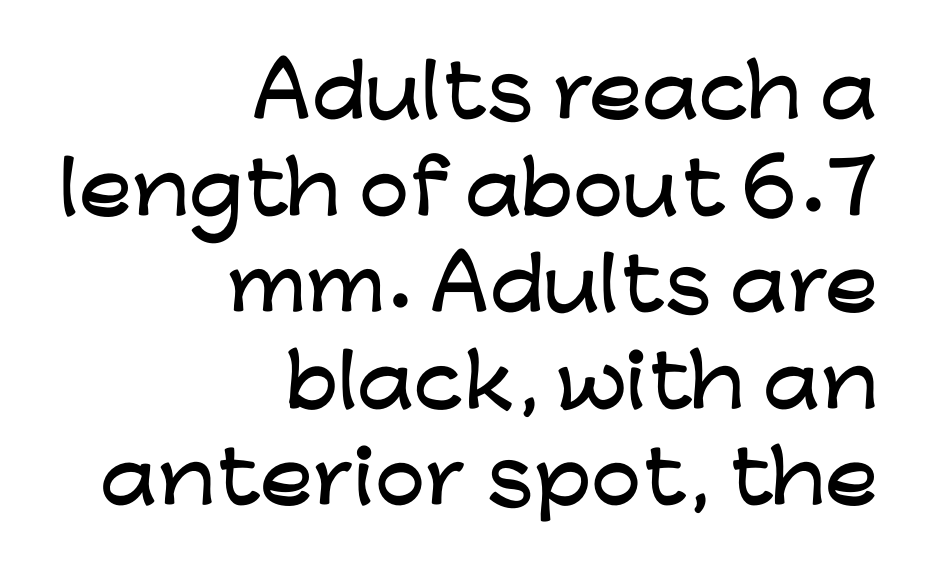
The image shows 71 px wide sans-serif type, upright; set right-aligned, normal line spacing (1.36x), normal letter spacing, not underlined; low stroke contrast and a medium x-height.
